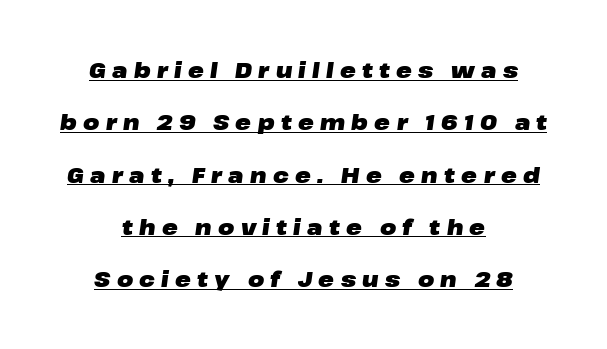
Q: Is the text bold? A: Yes.
Q: Is the text italic (slanted)? A: Yes, it leans right by about 8 degrees.
Q: Is the text underlined? A: Yes.
Q: How is the paragraph aligned? A: Centered.
Q: Is the spacing between letters normal or unusually wide? A: Unusually wide.
Q: Is the spacing between lines tight, normal or loose? A: Loose.
